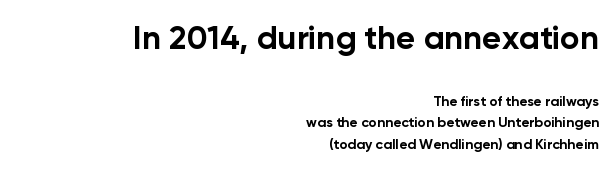
A typesetter would call this proportional, since set widths differ per character. Bigger letters appear in the top chunk; the bottom chunk is reduced. The rows are spaced the way most documents space them. Each glyph is drawn with heavy, bold strokes.
